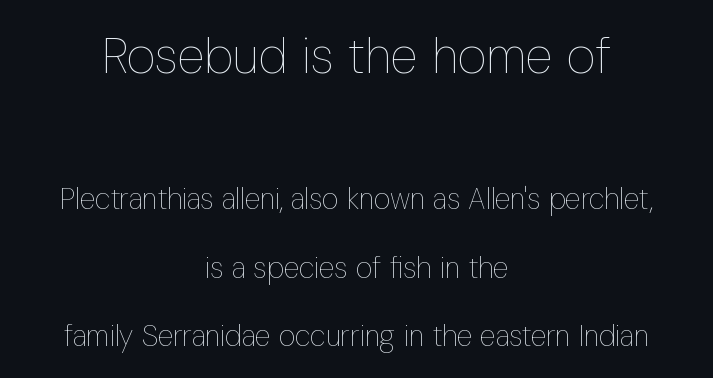
The lines are quadded center. Size contrast runs from large at the top to small at the bottom. Has an underline been added? It has not. This rendering leaves character spacing at its baseline value. The vertical gap from one line to the next is large.
